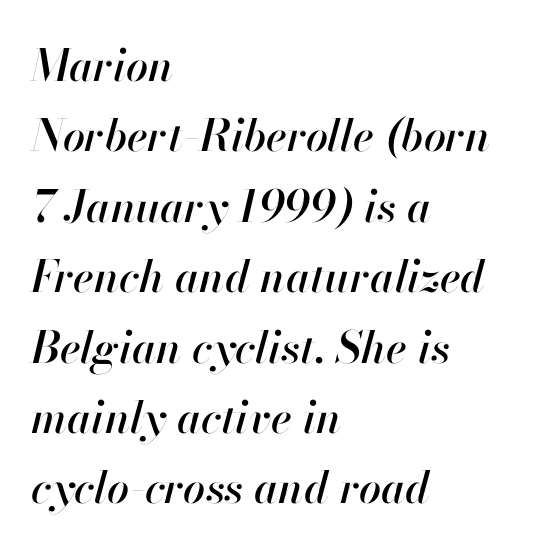
{"italic": "yes", "lean": "right", "slant_degrees": 13, "width": "normal", "stroke_contrast": "high", "x_height": "small", "monospaced": "no", "underline": "no", "align": "left", "line_spacing": "normal", "line_spacing_ratio": 1.6, "letter_spacing": "normal", "letter_spacing_em": 0.0, "glyph_px": 44}
